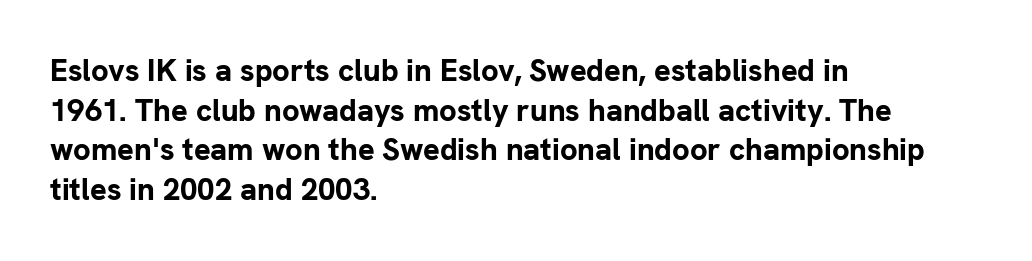
{"serif": "no", "italic": "no", "bold": "yes", "weight": "bold", "width": "normal", "stroke_contrast": "low", "x_height": "medium", "monospaced": "no", "underline": "no", "align": "left", "line_spacing": "normal", "line_spacing_ratio": 1.28, "letter_spacing": "normal", "letter_spacing_em": 0.0, "glyph_px": 31}
